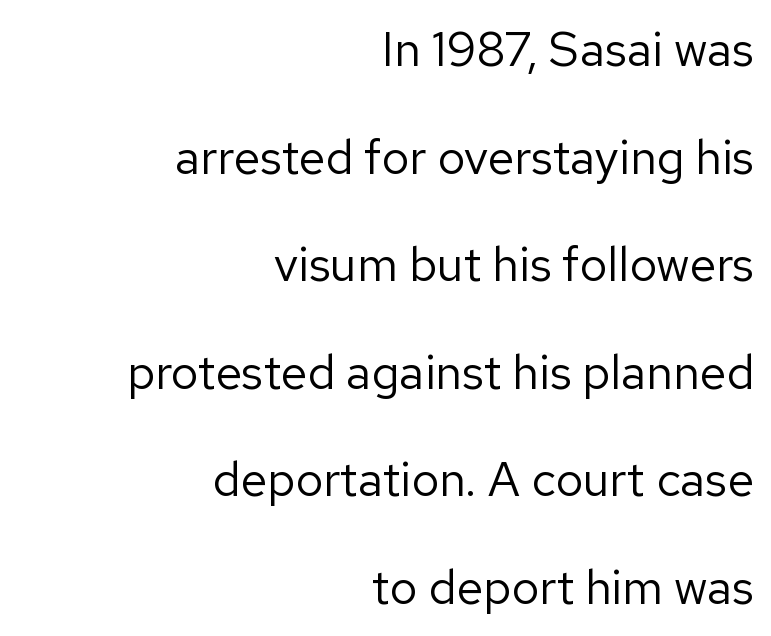
{"serif": "no", "italic": "no", "bold": "no", "weight": "regular", "width": "normal", "stroke_contrast": "low", "x_height": "medium", "monospaced": "no", "underline": "no", "align": "right", "line_spacing": "loose", "line_spacing_ratio": 2.24, "letter_spacing": "normal", "letter_spacing_em": 0.0, "glyph_px": 48}
